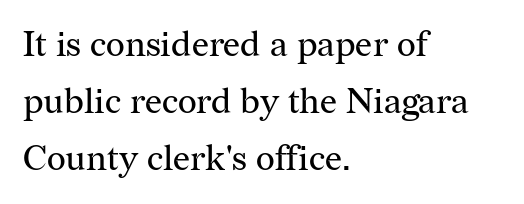
{"serif": "yes", "italic": "no", "bold": "no", "weight": "regular", "width": "normal", "stroke_contrast": "medium", "x_height": "medium", "monospaced": "no", "underline": "no", "align": "left", "line_spacing": "normal", "line_spacing_ratio": 1.58, "letter_spacing": "normal", "letter_spacing_em": 0.0, "glyph_px": 36}
